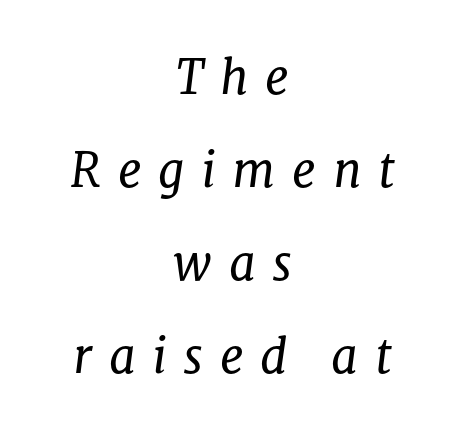
Students, observe: this is what heavily led, spacious text looks like. Are there feet on the stems? There are — it's a serif. A light-to-regular cut is what we see here. The whitespace from short lines is split evenly between both sides. Caption: expanded tracking, letters set apart.
